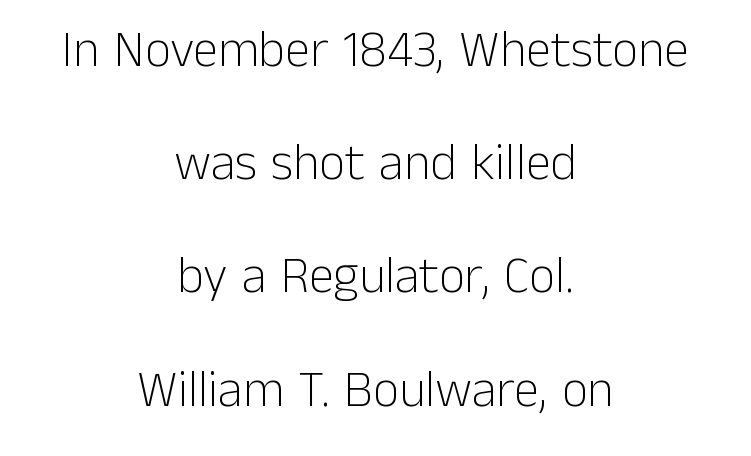
The letters carry no serifs — their stems end cleanly without finishing strokes. These lines stack symmetrically, like a column narrowing and widening about its center. The passage shown is typed in a proportional face where columns would drift. A bare baseline throughout the passage.
